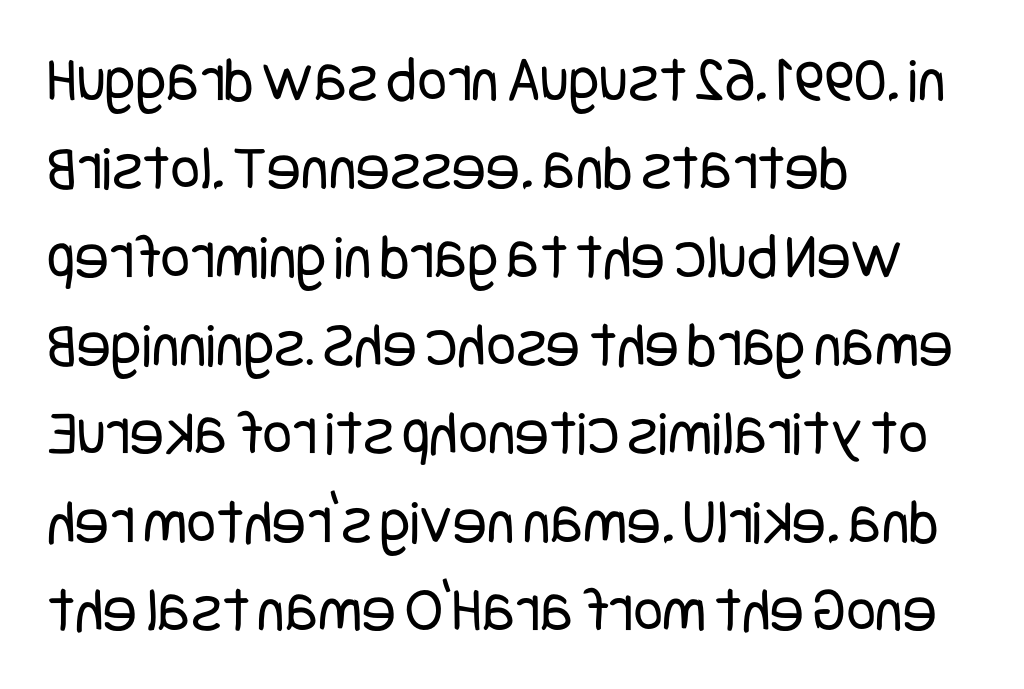
{"serif": "no", "italic": "no", "bold": "no", "weight": "regular", "width": "condensed", "stroke_contrast": "low", "x_height": "large", "underline": "no", "align": "left", "line_spacing": "normal", "line_spacing_ratio": 1.38, "letter_spacing": "normal", "letter_spacing_em": 0.0, "glyph_px": 64}
